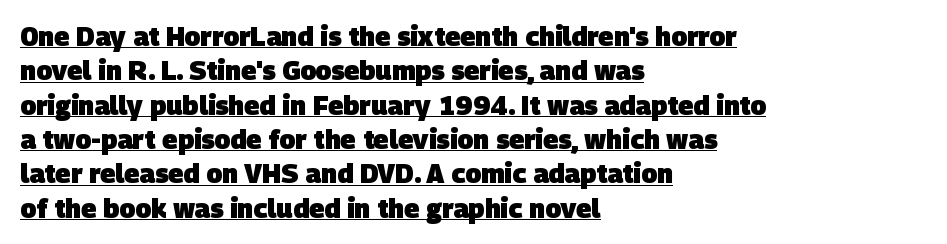
Q: Is the text bold? A: Yes.
Q: Is the text underlined? A: Yes.
Q: How is the paragraph aligned? A: Left-aligned.
Q: Is the spacing between letters normal or unusually wide? A: Normal.
Q: Is the spacing between lines tight, normal or loose? A: Normal.
